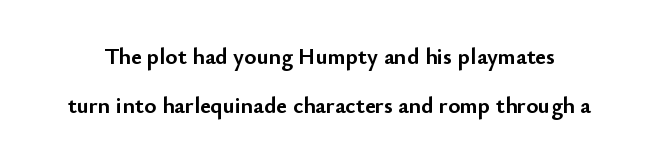
Vertically, the passage feels expansive, rows floating well apart. Strokes here are thick enough to call this a true bold. The specimen omits any rule beneath the text block's lines. Compared with typical body copy, the letter spacing here is the same. Italic? Not at all — the glyphs are vertical.
